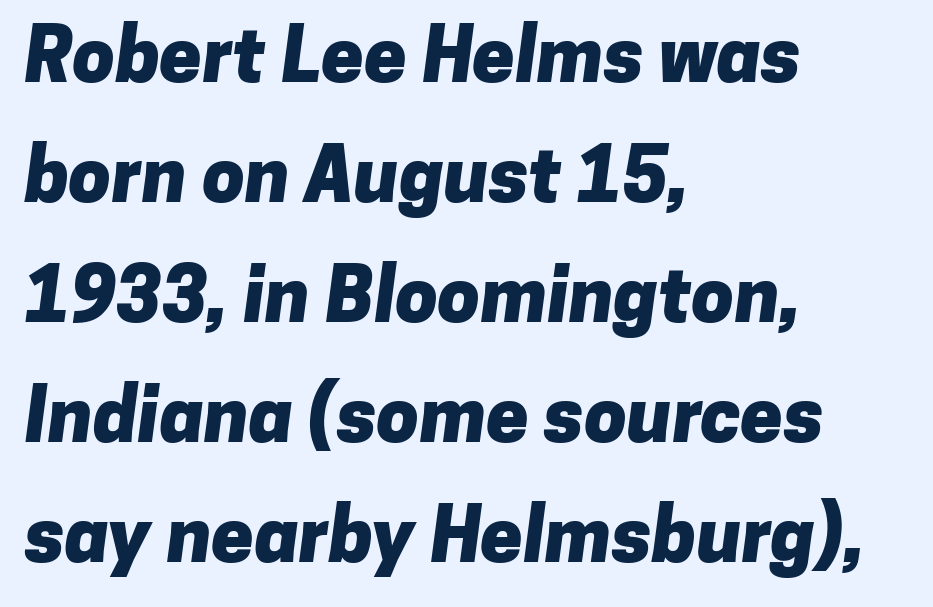
Character widths vary here, with narrow letters taking less room than wide ones. Every letter is thick-stroked: bold, no question. The passage is arranged the way most books set body copy — flush left. Has an underline been added? It has not. The block of text has a typical density, with ordinary space between rows.
